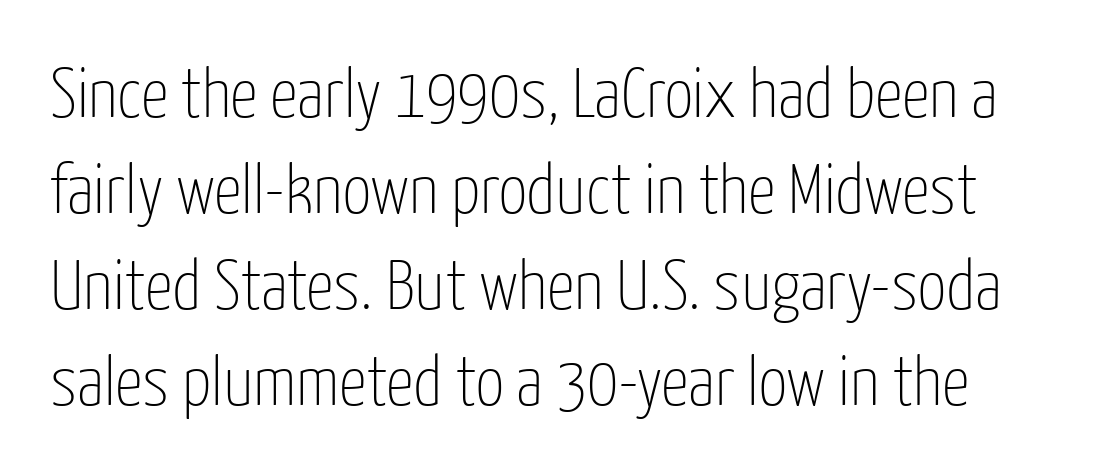
Q: Is the text bold? A: No.
Q: Is the text italic (slanted)? A: No, it is upright.
Q: Is the typeface a serif or a sans-serif typeface? A: Sans-serif.
Q: Is the text underlined? A: No.
Q: Is the spacing between letters normal or unusually wide? A: Normal.
Q: Is the spacing between lines tight, normal or loose? A: Normal.
Q: Width (condensed, normal, or wide)? A: Condensed.
Q: Stroke contrast? A: Low.
Q: x-height? A: Medium.
Q: Monospaced? A: No.
